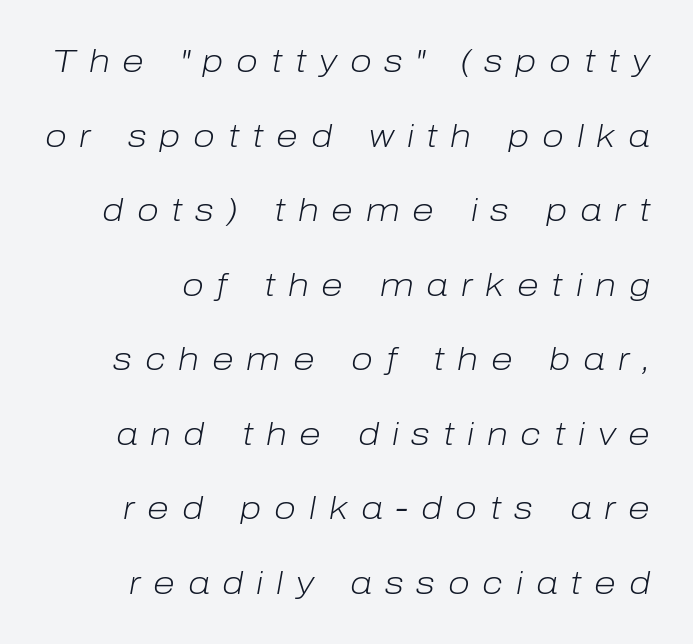
How are the letters spaced? Widely, with obvious added tracking. Widely set lines give the paragraph a tall, airy silhouette. The gap between lines stays unmarked. Does the lettering tilt? It does — this is italic. A quiet, ordinary-to-light weight characterises the typeface. The face used here is proportionally spaced, like ordinary book or web type.
